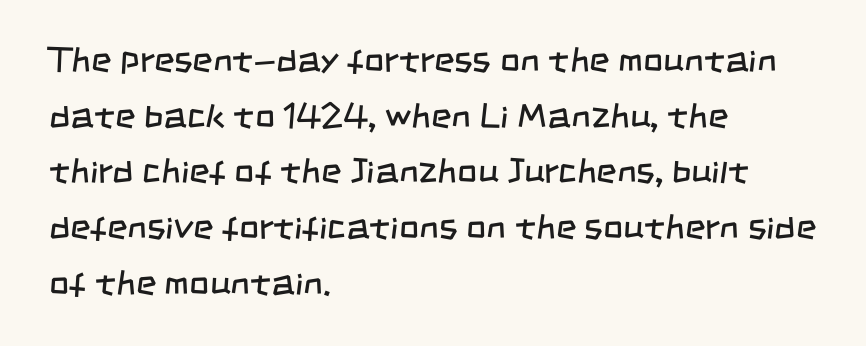
Font category for this specimen: sans-serif. Between one letter and the next there's only the usual sliver of space. The paragraph shown leans on its left margin. Is this a fixed-width face? No — the glyphs have proportional, varying widths. Evenly set lines give the paragraph a standard silhouette. Ink coverage per letter is moderate at most.
